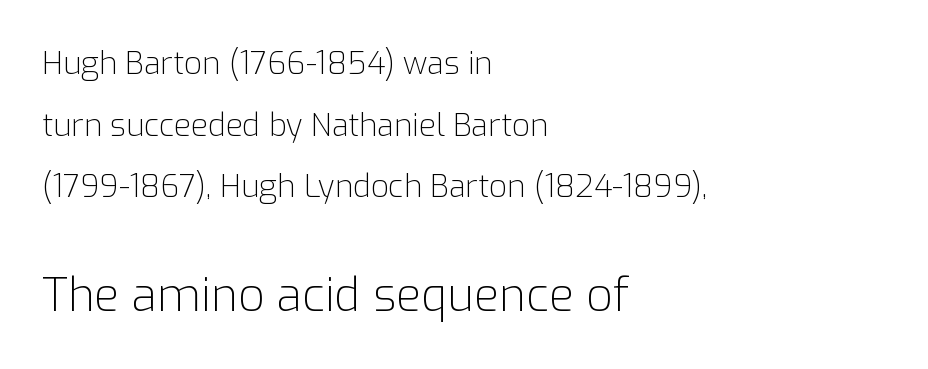
If you measured baseline to baseline, you'd find a long distance. The rag falls on the right side of this text block. The letters carry no serifs — their stems end cleanly without finishing strokes. Is the stroke heavy? The answer is a plain regular-or-lighter. Visually, the bottom section dominates because its glyphs are scaled up. Honestly, there is no underline to notice here at all.
